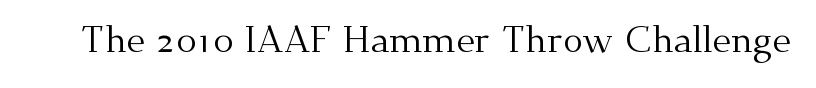
The image shows 37 px regular-weight serif type, upright; set normal letter spacing, not underlined; medium stroke contrast and a small x-height.
